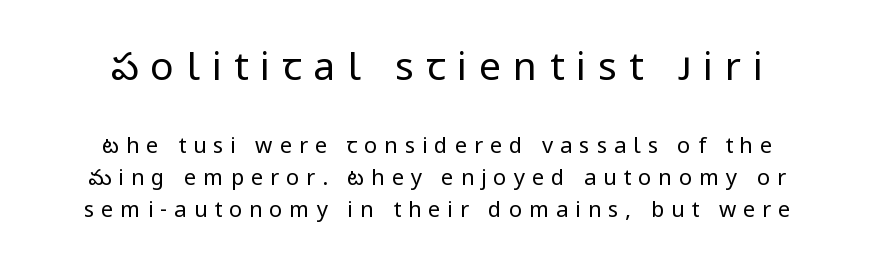
Regular leading. A typesetter would call this proportional, since set widths differ per character. In this sample the first text group is rendered at the bigger scale. In terms of posture, this sample is upright.
